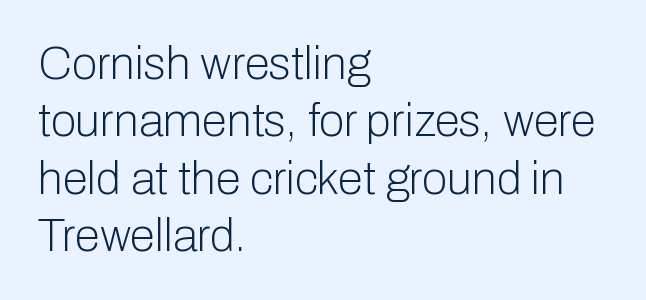
Q: Is the text bold? A: No.
Q: Is the text italic (slanted)? A: No, it is upright.
Q: Is the typeface a serif or a sans-serif typeface? A: Sans-serif.
Q: Is the text underlined? A: No.
Q: How is the paragraph aligned? A: Left-aligned.
Q: Is the spacing between letters normal or unusually wide? A: Normal.
Q: Is the spacing between lines tight, normal or loose? A: Normal.
Q: Width (condensed, normal, or wide)? A: Normal.
Q: Stroke contrast? A: Low.
Q: x-height? A: Medium.
Q: Monospaced? A: No.
